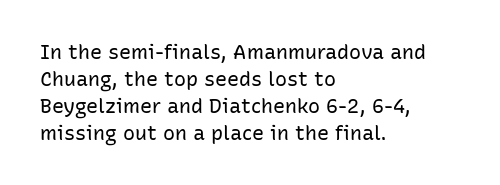
The image shows 20 px text type, upright; set left-aligned, normal line spacing (1.35x), normal letter spacing, not underlined.
